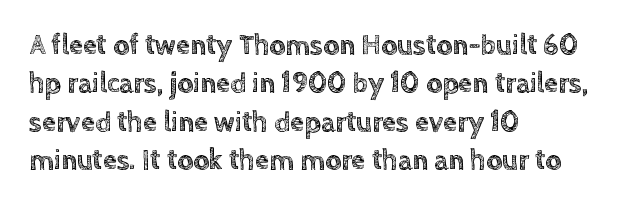
Q: Is the text italic (slanted)? A: No, it is upright.
Q: Is the text underlined? A: No.
Q: How is the paragraph aligned? A: Left-aligned.
Q: Is the spacing between letters normal or unusually wide? A: Normal.
Q: Is the spacing between lines tight, normal or loose? A: Normal.
Q: Width (condensed, normal, or wide)? A: Normal.
Q: x-height? A: Large.
Q: Monospaced? A: No.
